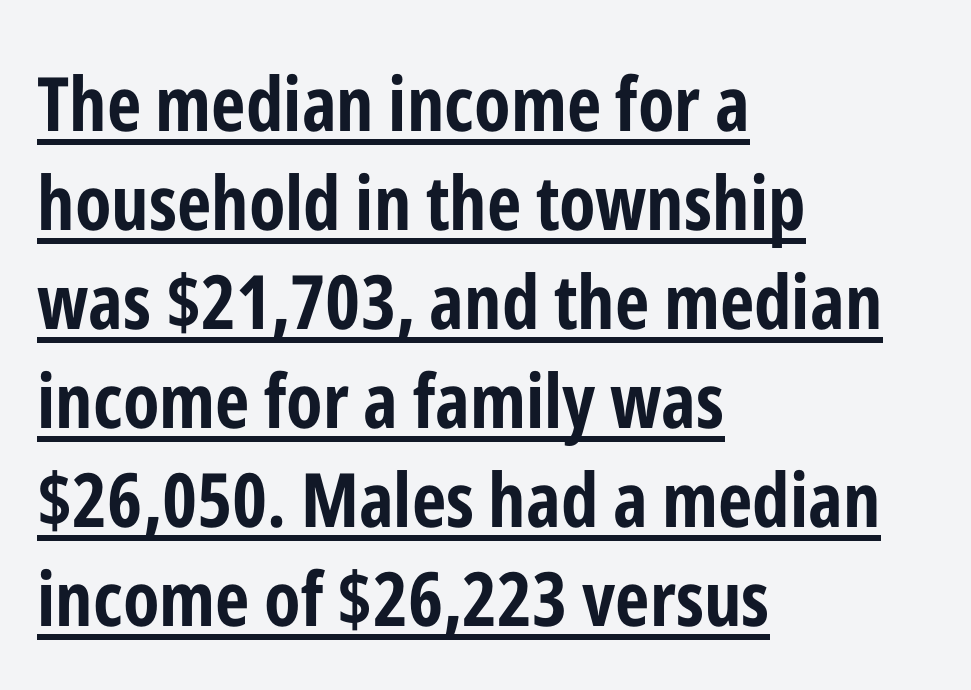
The image shows 75 px bold, condensed sans-serif type, upright; set left-aligned, normal line spacing (1.32x), normal letter spacing, underlined; low stroke contrast and a medium x-height.
